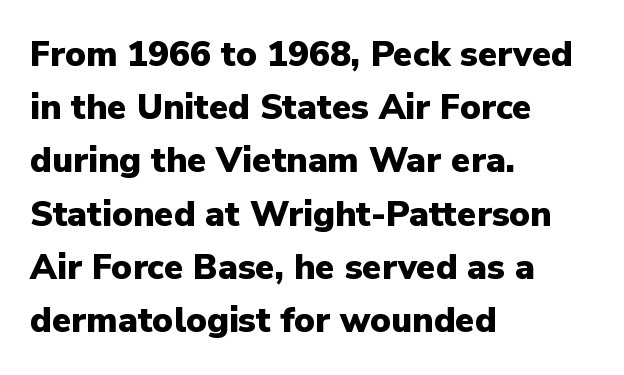
Just letters on the line, the space beneath them empty. The vertical gap from one line to the next is medium. These lines were composed using upright roman letters. Left-aligned paragraph, ragged on the right. Students, this is bold: see how much ink each stroke carries.
